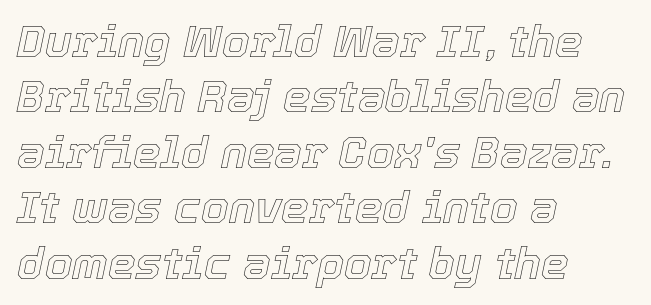
Posture: slanted. Each word holds together tightly as a unit, with standard inter-letter gaps. Is the block centered? No — it sits flush against the left margin. The designer left line spacing at the default.
